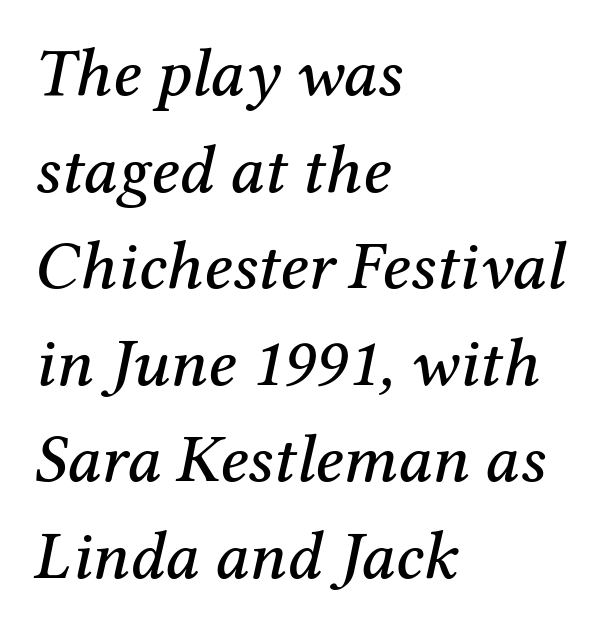
{"serif": "yes", "italic": "yes", "lean": "right", "slant_degrees": 12, "width": "normal", "stroke_contrast": "medium", "x_height": "medium", "monospaced": "no", "underline": "no", "align": "left", "line_spacing": "normal", "line_spacing_ratio": 1.4, "letter_spacing": "normal", "letter_spacing_em": 0.0, "glyph_px": 69}
